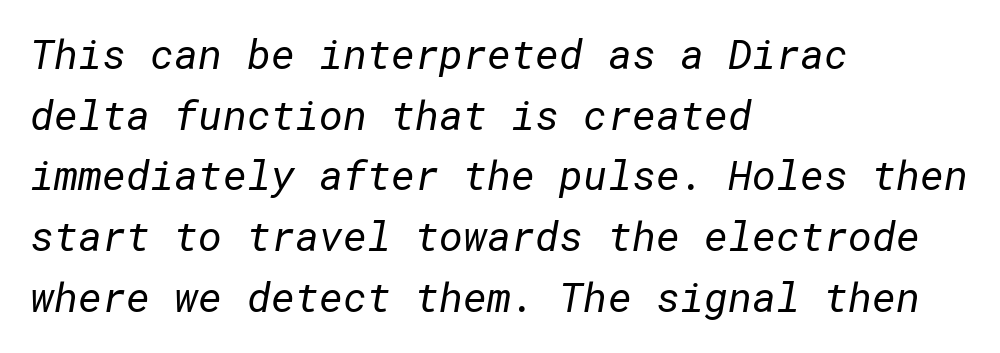
{"serif": "no", "bold": "no", "weight": "regular", "width": "normal", "stroke_contrast": "low", "x_height": "medium", "underline": "no", "align": "left", "line_spacing": "normal", "line_spacing_ratio": 1.48, "letter_spacing": "normal", "letter_spacing_em": 0.0, "glyph_px": 41}
